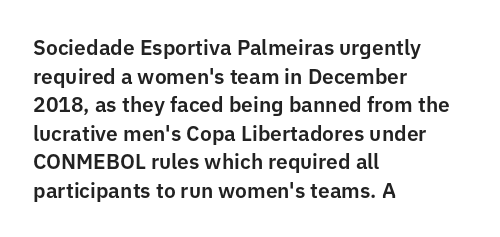
Q: Is the text italic (slanted)? A: No, it is upright.
Q: Is the text underlined? A: No.
Q: How is the paragraph aligned? A: Left-aligned.
Q: Is the spacing between letters normal or unusually wide? A: Normal.
Q: Is the spacing between lines tight, normal or loose? A: Normal.
